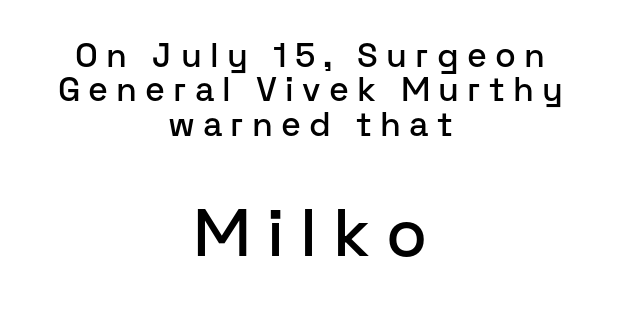
The whitespace from short lines is split evenly between both sides. Vertical spacing — tight. Here the designer chose a conventional face with non-uniform glyph widths. The gap between lines stays unmarked.
